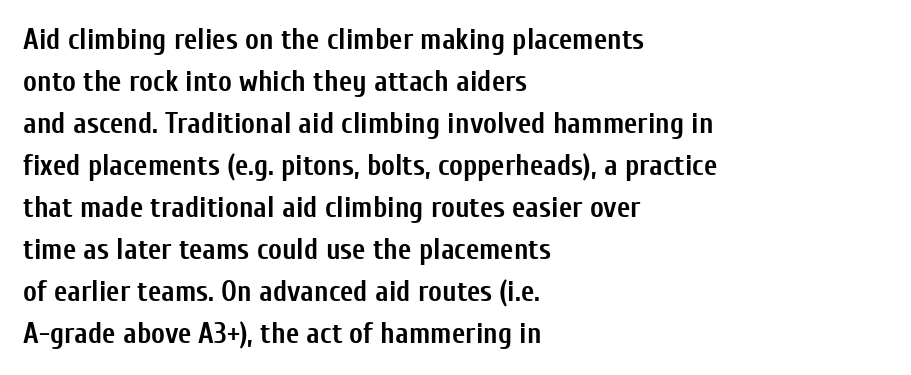
Q: Is the text bold? A: Yes.
Q: Is the text italic (slanted)? A: No, it is upright.
Q: Is the typeface a serif or a sans-serif typeface? A: Sans-serif.
Q: Is the text underlined? A: No.
Q: How is the paragraph aligned? A: Left-aligned.
Q: Is the spacing between letters normal or unusually wide? A: Normal.
Q: Is the spacing between lines tight, normal or loose? A: Normal.
Q: Width (condensed, normal, or wide)? A: Condensed.
Q: Stroke contrast? A: Low.
Q: x-height? A: Medium.
Q: Monospaced? A: No.
